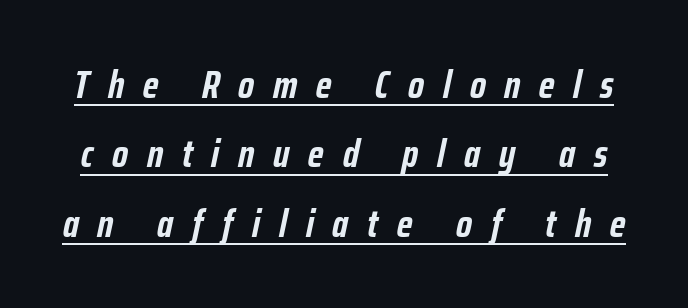
The specimen reads as italic at a glance. In terms of letterspacing, this is a distinctly airy, spread setting. This sample has the flowing, uneven cadence of proportional lettering. The letters are bold, with thick, heavy strokes. A rule runs beneath these lines of type.
